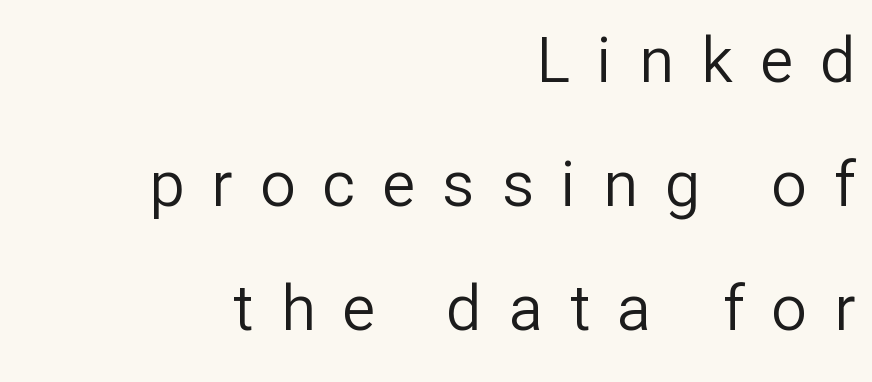
The line-height multiplier appears high, well above default. The face looks like a standard text weight, possibly lighter. The rendering shows plain stroke endings on the letterforms — a sans-serif design. The axis of the letterforms is exactly vertical. Character widths vary here, with narrow letters taking less room than wide ones.
